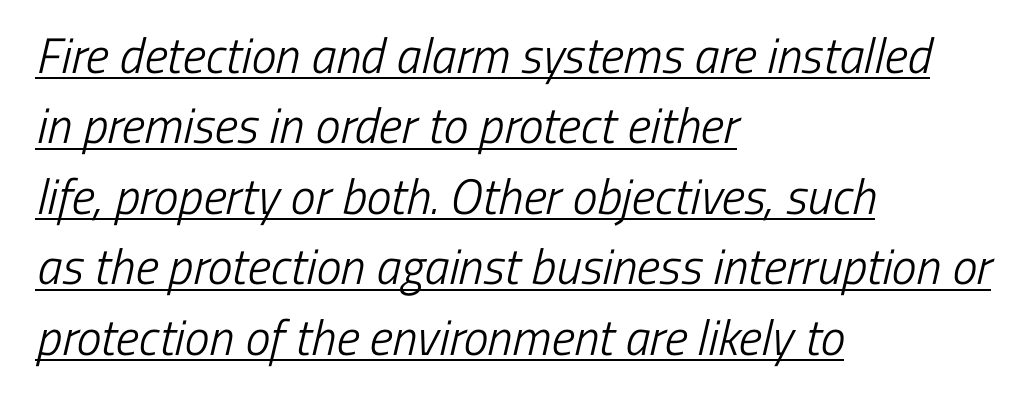
The image shows 50 px light, condensed sans-serif type; set left-aligned, normal line spacing (1.41x), normal letter spacing, underlined; low stroke contrast and a medium x-height.
